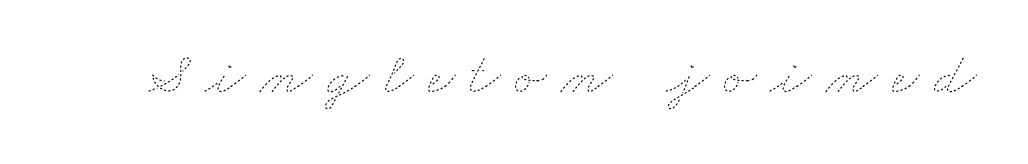
{"bold": "no", "weight": "thin", "width": "wide", "stroke_contrast": "low", "x_height": "small", "monospaced": "no", "underline": "no", "letter_spacing": "wide", "letter_spacing_em": 0.24, "glyph_px": 60}
